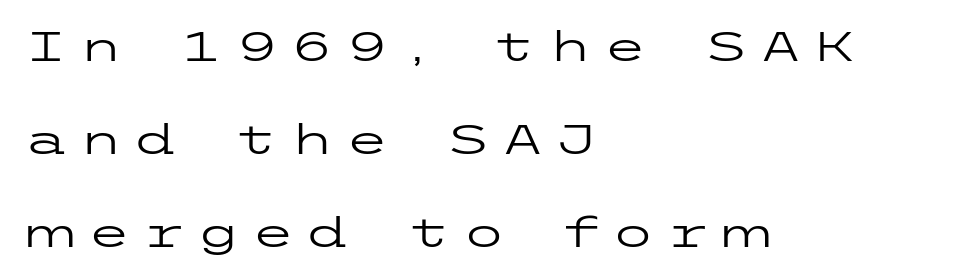
Q: Is the text bold? A: No.
Q: Is the text italic (slanted)? A: No, it is upright.
Q: Is the typeface a serif or a sans-serif typeface? A: Sans-serif.
Q: Is the text underlined? A: No.
Q: How is the paragraph aligned? A: Left-aligned.
Q: Is the spacing between letters normal or unusually wide? A: Unusually wide.
Q: Is the spacing between lines tight, normal or loose? A: Loose.
Q: Width (condensed, normal, or wide)? A: Wide.
Q: Stroke contrast? A: Low.
Q: x-height? A: Medium.
